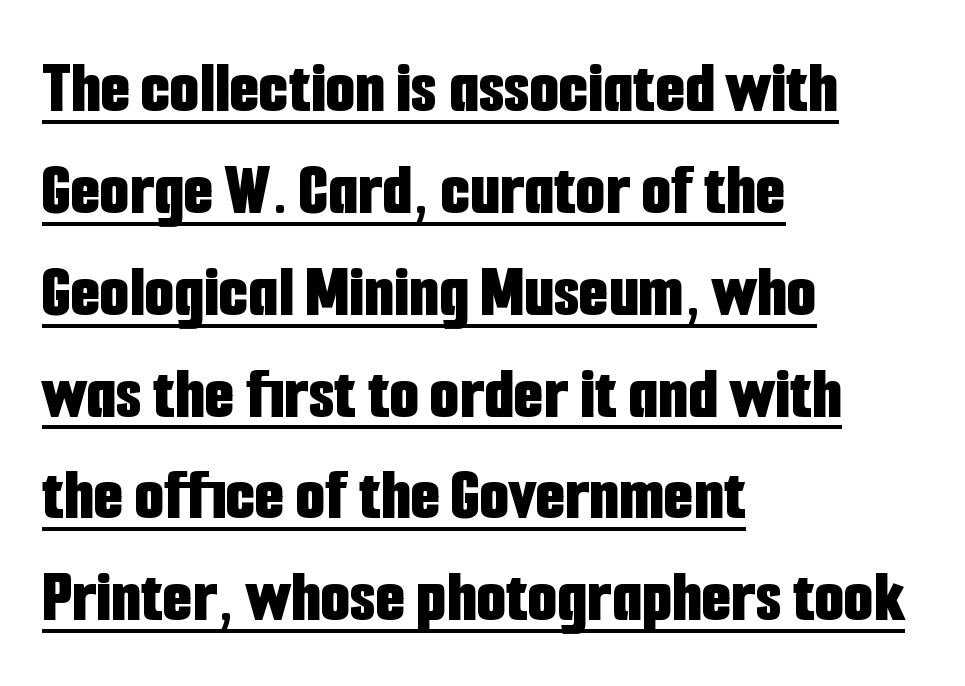
The image shows 76 px bold, condensed sans-serif type, upright; set left-aligned, normal line spacing (1.34x), normal letter spacing, underlined; low stroke contrast and a medium x-height.
